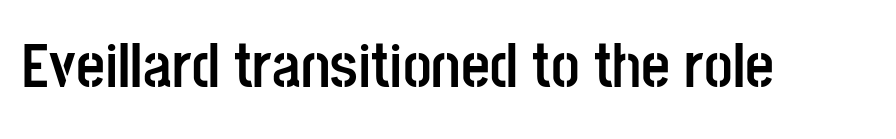
Q: Is the text bold? A: Yes.
Q: Is the text italic (slanted)? A: No, it is upright.
Q: Is the typeface a serif or a sans-serif typeface? A: Sans-serif.
Q: Is the text underlined? A: No.
Q: Is the spacing between letters normal or unusually wide? A: Normal.
Q: Width (condensed, normal, or wide)? A: Condensed.
Q: Stroke contrast? A: Low.
Q: x-height? A: Large.
Q: Monospaced? A: No.
